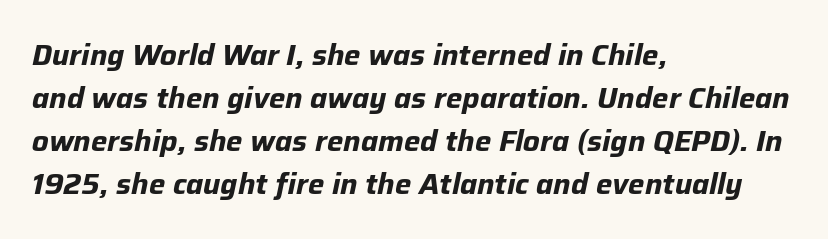
The image shows 29 px bold type, italic (leaning right); set left-aligned, normal line spacing (1.48x), normal letter spacing, not underlined; low stroke contrast and a medium x-height.
